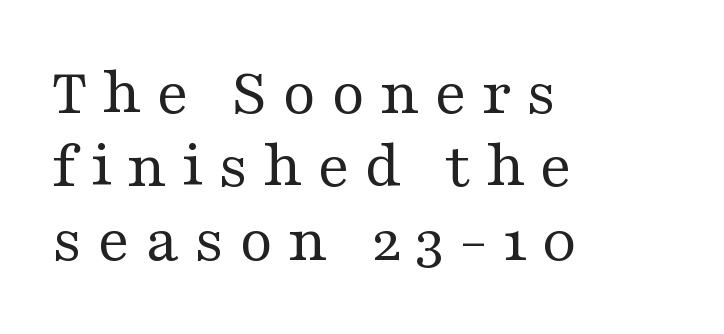
The image shows 68 px regular-weight, wide serif type, upright; set left-aligned, tight line spacing (1.08x), unusually wide letter spacing (+0.21 em), not underlined; medium stroke contrast and a medium x-height.
